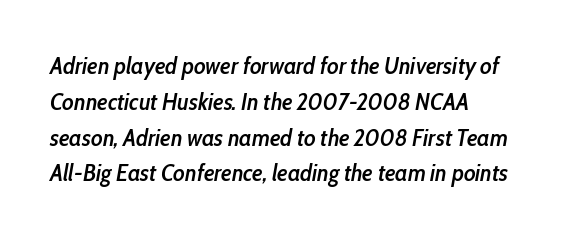
Here the glyphs are tracked normally, forming tight word shapes. Does the lettering tilt? It does — this is italic. The leading is moderate, giving the passage an even texture. A semibold gives these letters moderate extra thickness, short of bold.
